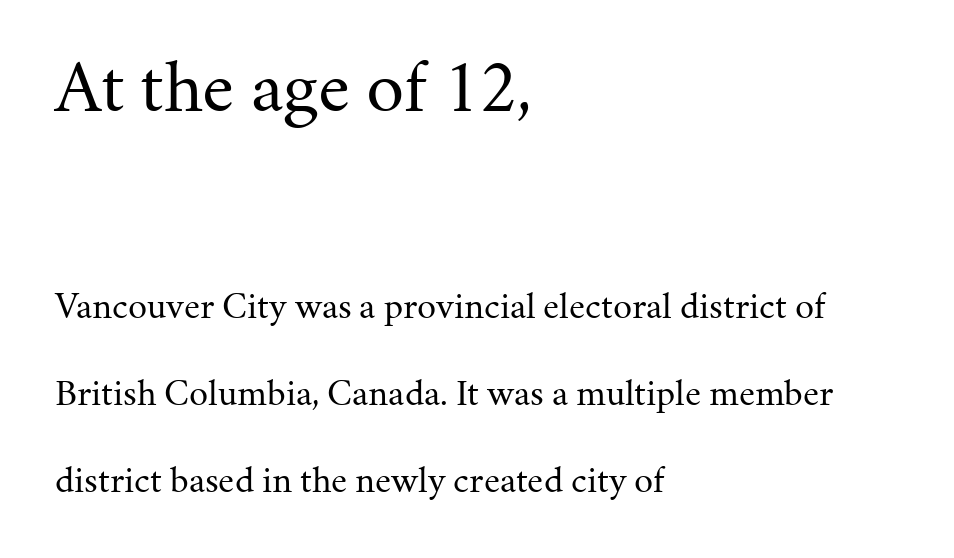
The image shows 76 px regular-weight serif type, upright; set left-aligned, loose line spacing (2.29x), normal letter spacing, not underlined; the first (top) block is 2.0x larger; medium stroke contrast and a medium x-height.
